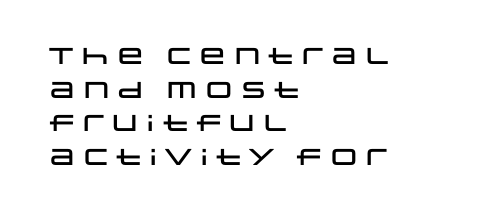
The image shows 23 px text type, upright; set left-aligned, normal line spacing (1.46x), normal letter spacing, not underlined.
